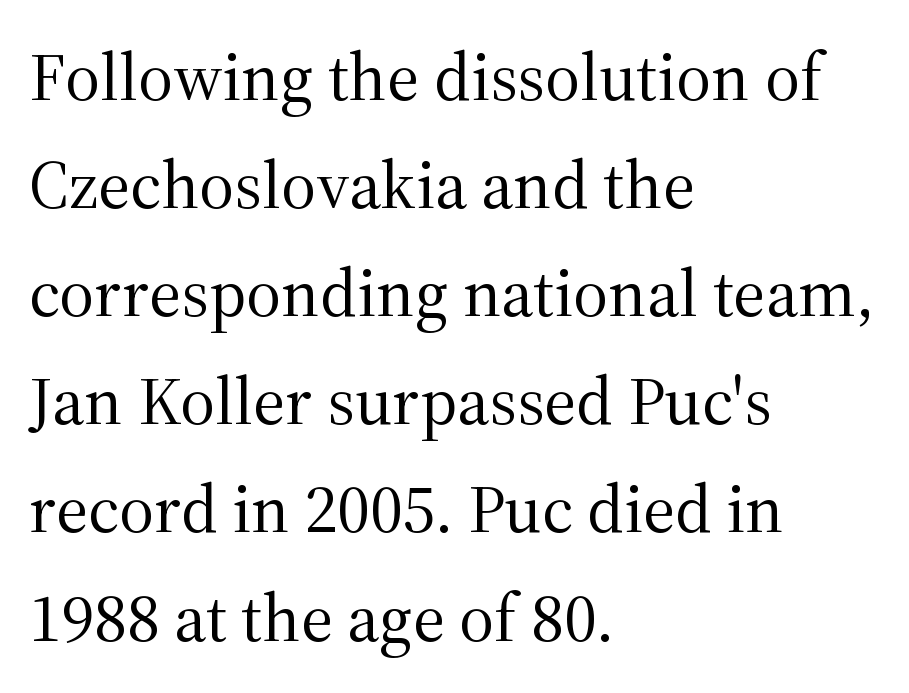
Q: Is the text bold? A: No.
Q: Is the text italic (slanted)? A: No, it is upright.
Q: Is the typeface a serif or a sans-serif typeface? A: Serif.
Q: Is the text underlined? A: No.
Q: How is the paragraph aligned? A: Left-aligned.
Q: Is the spacing between letters normal or unusually wide? A: Normal.
Q: Is the spacing between lines tight, normal or loose? A: Normal.
Q: Width (condensed, normal, or wide)? A: Normal.
Q: Stroke contrast? A: Medium.
Q: x-height? A: Medium.
Q: Monospaced? A: No.
